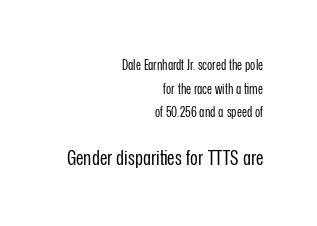
Here the glyphs are tracked normally, forming tight word shapes. Larger block? The one below; the one above is distinctly smaller. Each stroke keeps to a modest, everyday thickness or less. Line endings align vertically; line beginnings do not. The words here are not underlined. The letters stand straight up with perfectly vertical stems.
